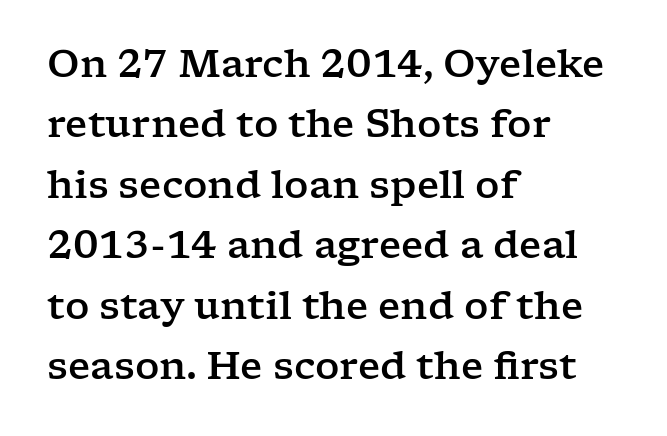
Q: Is the text italic (slanted)? A: No, it is upright.
Q: Is the typeface a serif or a sans-serif typeface? A: Serif.
Q: Is the text underlined? A: No.
Q: How is the paragraph aligned? A: Left-aligned.
Q: Is the spacing between letters normal or unusually wide? A: Normal.
Q: Is the spacing between lines tight, normal or loose? A: Normal.
Q: Width (condensed, normal, or wide)? A: Wide.
Q: Stroke contrast? A: Low.
Q: x-height? A: Medium.
Q: Monospaced? A: No.
